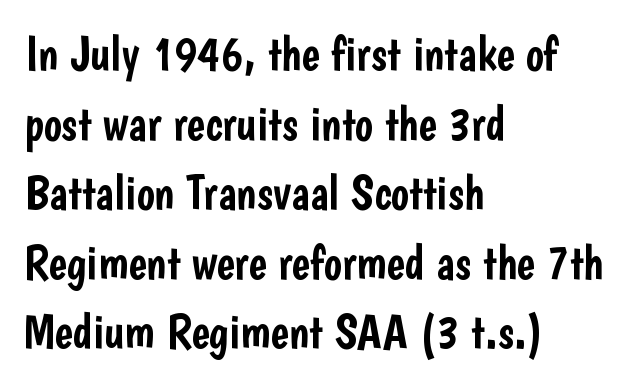
Q: Is the text italic (slanted)? A: No, it is upright.
Q: Is the typeface a serif or a sans-serif typeface? A: Sans-serif.
Q: Is the text underlined? A: No.
Q: How is the paragraph aligned? A: Left-aligned.
Q: Is the spacing between letters normal or unusually wide? A: Normal.
Q: Is the spacing between lines tight, normal or loose? A: Normal.
Q: Width (condensed, normal, or wide)? A: Condensed.
Q: Stroke contrast? A: Low.
Q: x-height? A: Medium.
Q: Monospaced? A: No.
